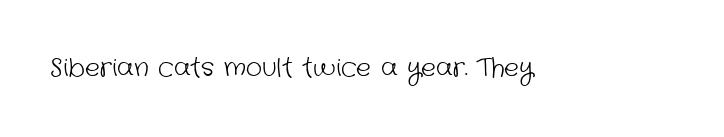
Ink coverage per letter is moderate at most. Check the space under the baseline: it is left empty. Nobody touched the tracking dial on this one.
